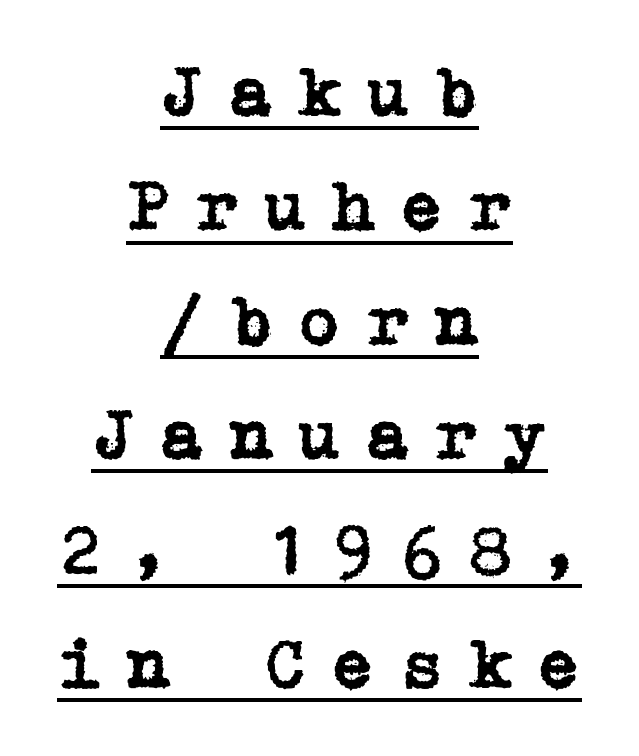
Normally led — the rows are evenly, conventionally spaced. In terms of letterform style, serifs are clearly present. In terms of letterspacing, this is a distinctly airy, spread setting. A continuous stroke trails under the words, as in a hyperlink. The compositor balanced each line on the midline. This sample uses an upright cut, with every glyph sitting square on the baseline.
